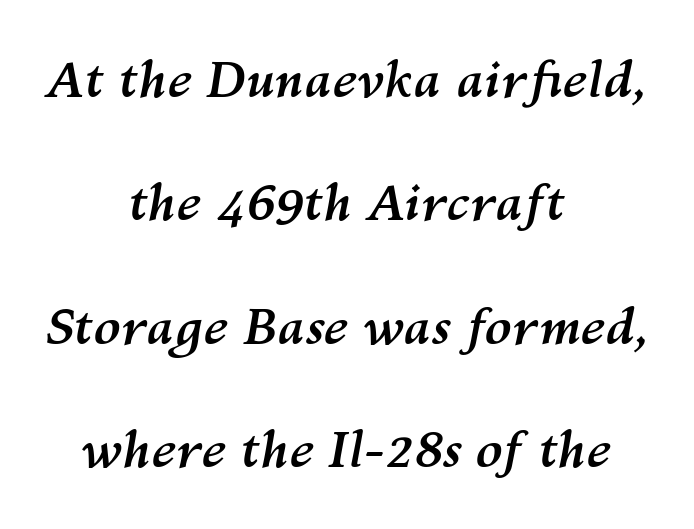
Quick note: underline off. One-word summary of the alignment: center. Think of a printed novel: that variable character pitch is what you see here. The sample has been set heavy, in full bold. If you drew a line through each stem, it would be angled. Nobody touched the tracking dial on this one.
